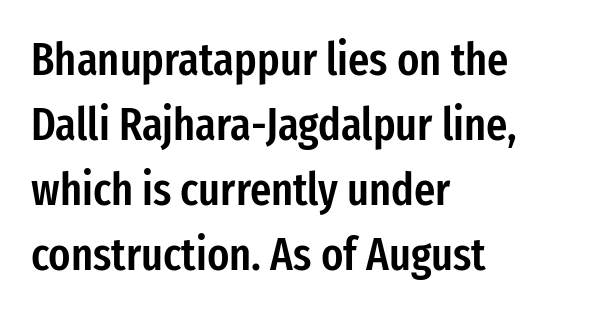
The image shows 46 px semibold, condensed sans-serif type, upright; set left-aligned, normal line spacing (1.41x), normal letter spacing, not underlined; low stroke contrast and a medium x-height.
